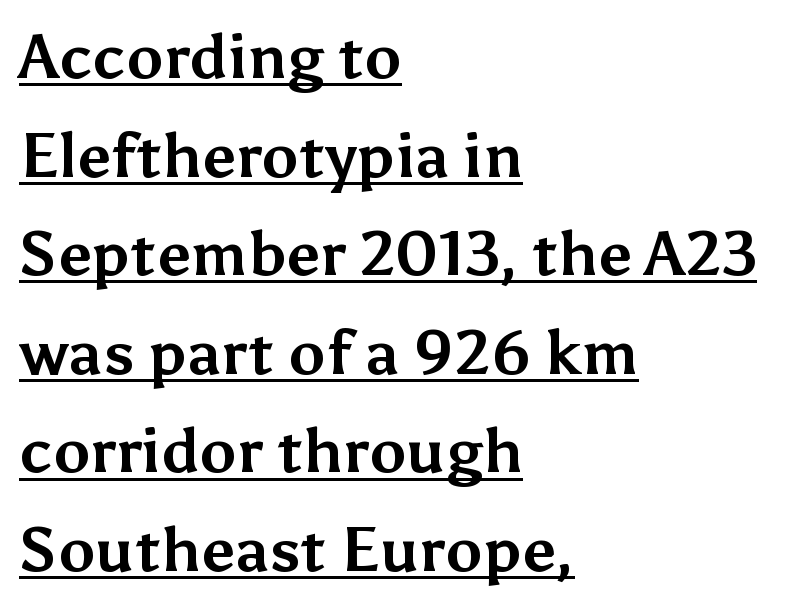
Q: Is the text bold? A: Yes.
Q: Is the text italic (slanted)? A: No, it is upright.
Q: Is the typeface a serif or a sans-serif typeface? A: Sans-serif.
Q: Is the text underlined? A: Yes.
Q: How is the paragraph aligned? A: Left-aligned.
Q: Is the spacing between letters normal or unusually wide? A: Normal.
Q: Is the spacing between lines tight, normal or loose? A: Normal.
Q: Width (condensed, normal, or wide)? A: Normal.
Q: Stroke contrast? A: Medium.
Q: x-height? A: Medium.
Q: Monospaced? A: No.
